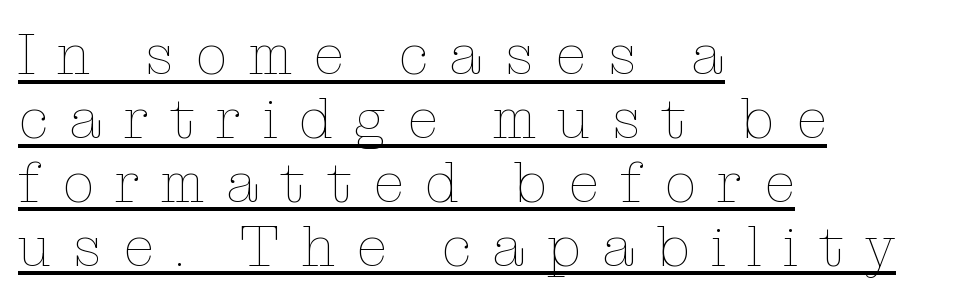
{"italic": "no", "bold": "no", "weight": "thin", "width": "normal", "stroke_contrast": "low", "x_height": "medium", "monospaced": "no", "underline": "yes", "align": "left", "line_spacing": "tight", "line_spacing_ratio": 1.12, "letter_spacing": "wide", "letter_spacing_em": 0.37, "glyph_px": 57}
